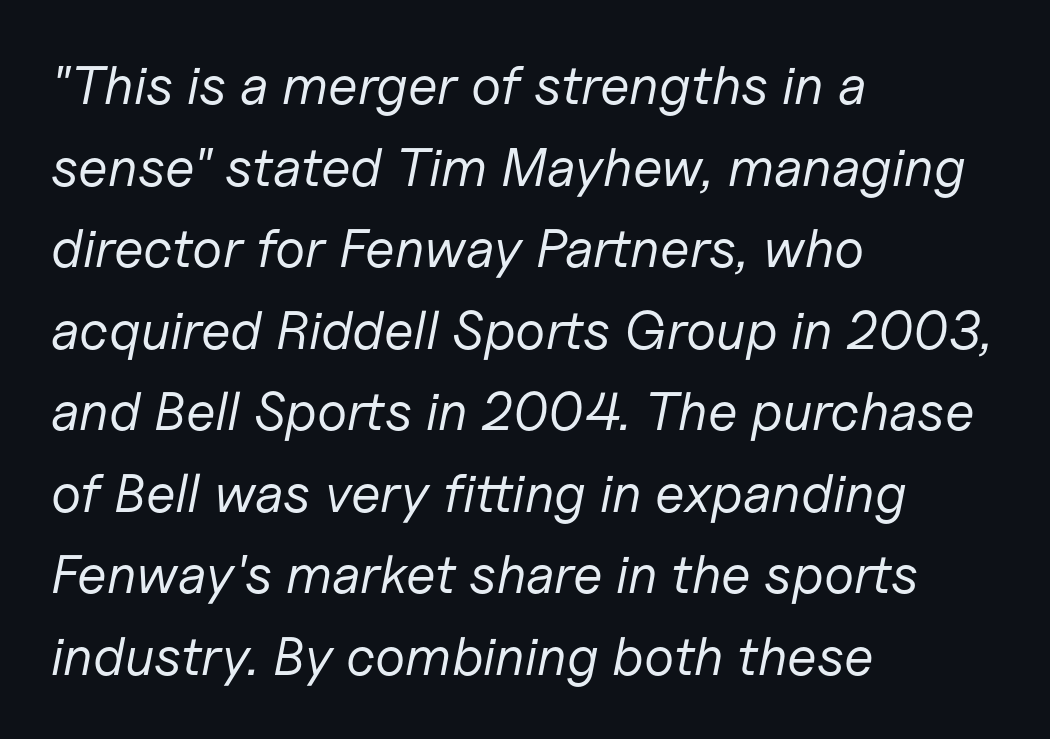
The image shows 54 px regular-weight type, italic (leaning right); set left-aligned, normal line spacing (1.51x), normal letter spacing, not underlined; low stroke contrast and a medium x-height.
